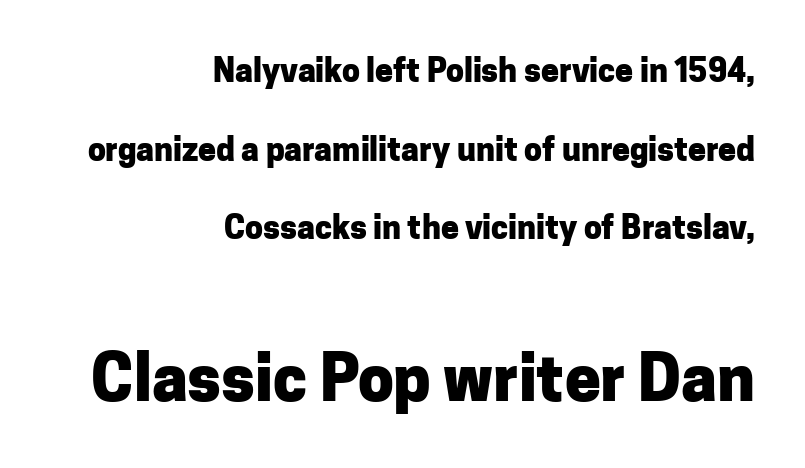
{"serif": "no", "italic": "no", "bold": "yes", "weight": "heavy", "width": "normal", "stroke_contrast": "low", "x_height": "medium", "monospaced": "no", "underline": "no", "align": "right", "line_spacing": "loose", "line_spacing_ratio": 2.46, "letter_spacing": "normal", "letter_spacing_em": 0.0, "larger_block": "second", "size_ratio": 2.0, "glyph_px": 64}
